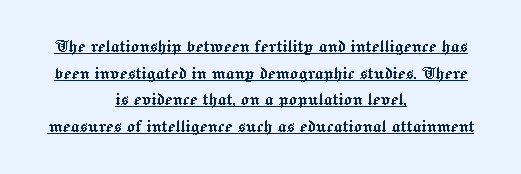
Q: Is the text italic (slanted)? A: No, it is upright.
Q: Is the text underlined? A: Yes.
Q: How is the paragraph aligned? A: Centered.
Q: Is the spacing between letters normal or unusually wide? A: Normal.
Q: Is the spacing between lines tight, normal or loose? A: Normal.
